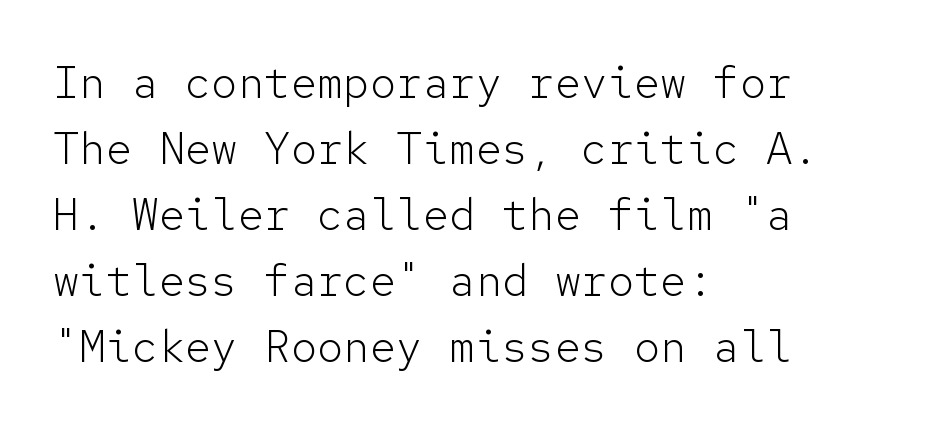
Q: Is the text bold? A: No.
Q: Is the text italic (slanted)? A: No, it is upright.
Q: Is the typeface a serif or a sans-serif typeface? A: Sans-serif.
Q: Is the text underlined? A: No.
Q: How is the paragraph aligned? A: Left-aligned.
Q: Is the spacing between letters normal or unusually wide? A: Normal.
Q: Is the spacing between lines tight, normal or loose? A: Normal.
Q: Width (condensed, normal, or wide)? A: Normal.
Q: Stroke contrast? A: Low.
Q: x-height? A: Medium.
Q: Monospaced? A: Yes.
